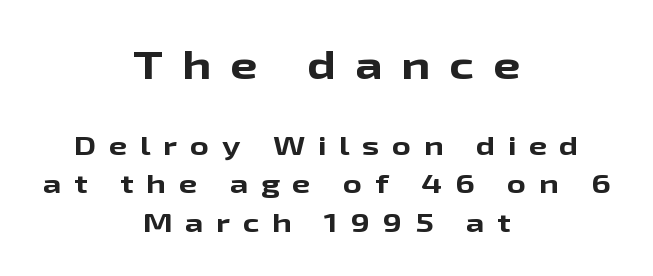
Q: Is the text bold? A: Yes.
Q: Is the text italic (slanted)? A: No, it is upright.
Q: Is the typeface a serif or a sans-serif typeface? A: Sans-serif.
Q: Is the text underlined? A: No.
Q: How is the paragraph aligned? A: Centered.
Q: Is the spacing between letters normal or unusually wide? A: Unusually wide.
Q: Is the spacing between lines tight, normal or loose? A: Normal.
Q: Which block of text is set in a larger size, the first (top) or the second (bottom)? A: The first (top) one.
Q: Width (condensed, normal, or wide)? A: Wide.
Q: Stroke contrast? A: Low.
Q: x-height? A: Medium.
Q: Monospaced? A: No.
